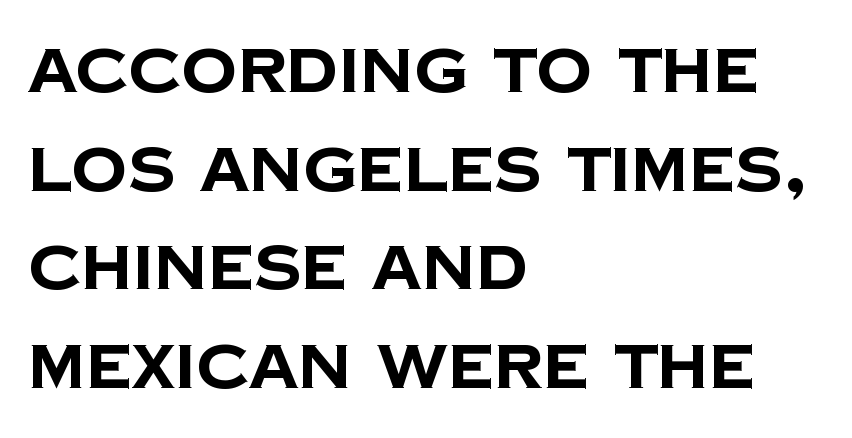
{"serif": "no", "bold": "yes", "weight": "bold", "width": "normal", "stroke_contrast": "low", "x_height": "large", "monospaced": "no", "underline": "no", "align": "left", "line_spacing": "normal", "line_spacing_ratio": 1.59, "letter_spacing": "normal", "letter_spacing_em": 0.0, "glyph_px": 62}
